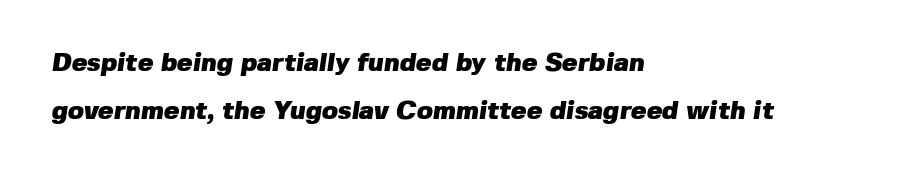
Q: Is the text bold? A: Yes.
Q: Is the text underlined? A: No.
Q: How is the paragraph aligned? A: Left-aligned.
Q: Is the spacing between letters normal or unusually wide? A: Normal.
